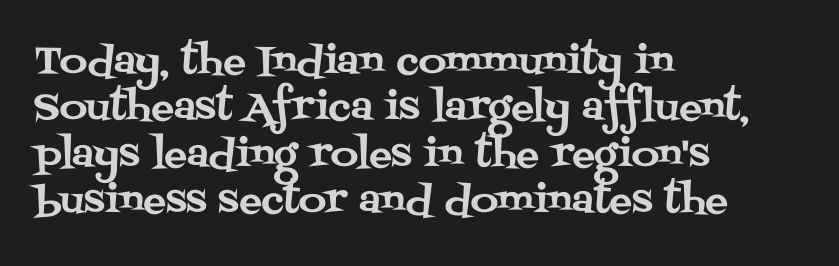
Here the designer chose a conventional face with non-uniform glyph widths. Designer's note — italics off, roman on. Anything drawn beneath the words? Only blank space. Stroke terminals: seriffed. Students, note that the glyphs here touch the page at normal intervals.
